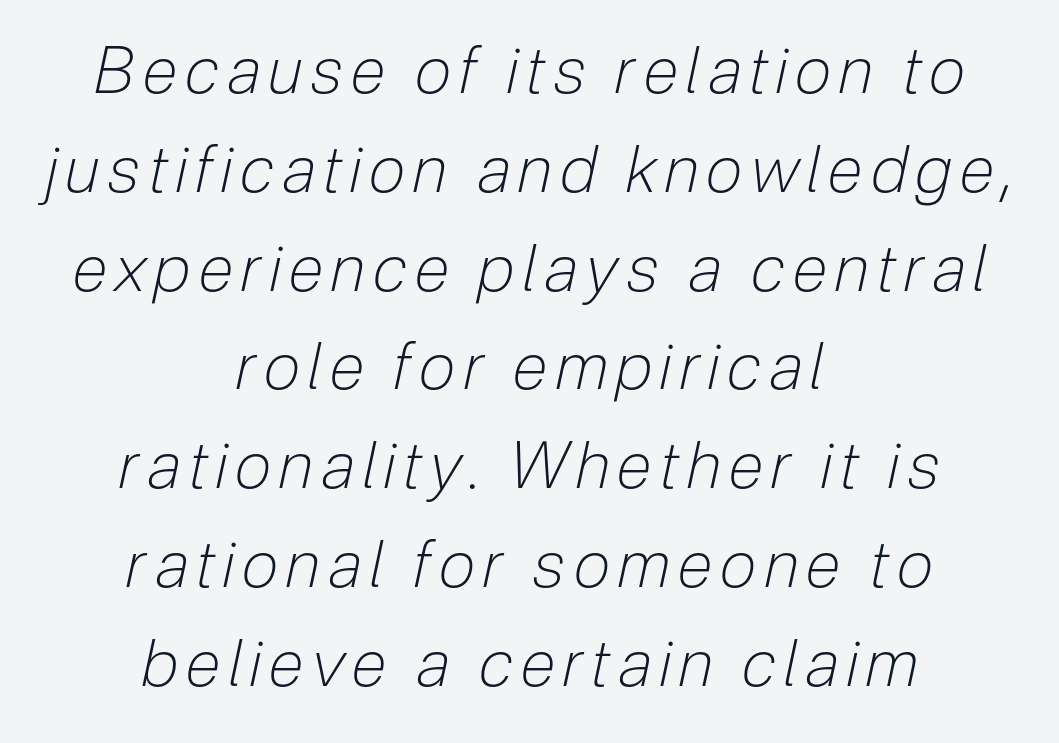
Weight: in the light-to-regular range. Has an underline been added? It has not. These lines sit exactly where default settings would place them. Looks like regular typesetting: each glyph gets only the width it needs.
